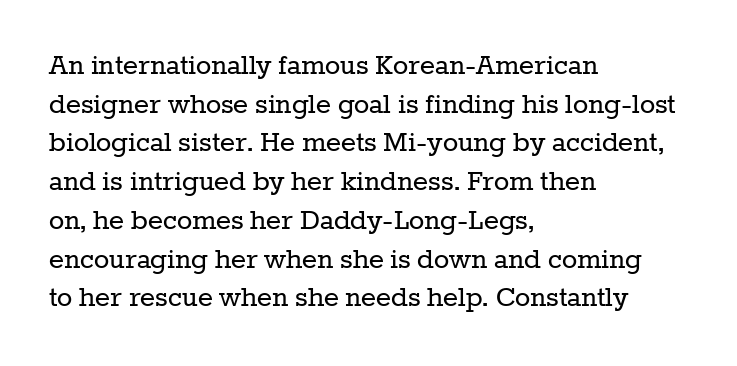
Q: Is the text bold? A: No.
Q: Is the text italic (slanted)? A: No, it is upright.
Q: Is the typeface a serif or a sans-serif typeface? A: Serif.
Q: Is the text underlined? A: No.
Q: How is the paragraph aligned? A: Left-aligned.
Q: Is the spacing between letters normal or unusually wide? A: Normal.
Q: Width (condensed, normal, or wide)? A: Normal.
Q: Stroke contrast? A: Low.
Q: x-height? A: Medium.
Q: Monospaced? A: No.
